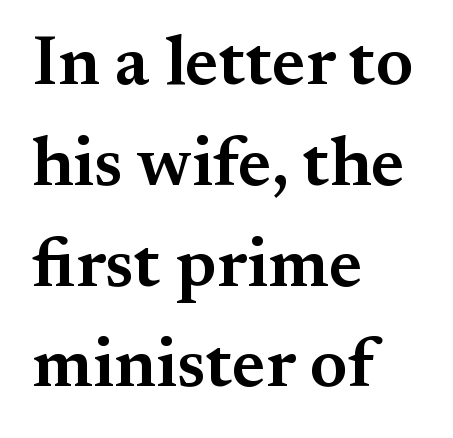
Q: Is the text bold? A: Semi-bold.
Q: Is the text italic (slanted)? A: No, it is upright.
Q: Is the typeface a serif or a sans-serif typeface? A: Serif.
Q: Is the text underlined? A: No.
Q: How is the paragraph aligned? A: Left-aligned.
Q: Is the spacing between letters normal or unusually wide? A: Normal.
Q: Is the spacing between lines tight, normal or loose? A: Normal.
Q: Width (condensed, normal, or wide)? A: Normal.
Q: Stroke contrast? A: Medium.
Q: x-height? A: Small.
Q: Monospaced? A: No.
